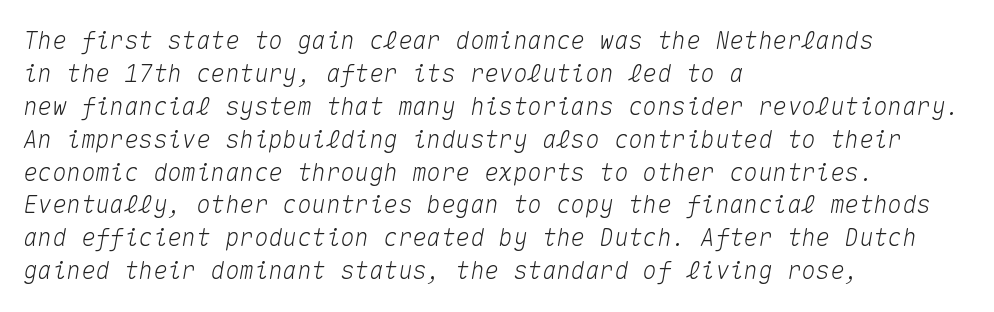
{"italic": "yes", "lean": "right", "slant_degrees": 10, "underline": "no", "align": "left", "line_spacing": "normal", "line_spacing_ratio": 1.37, "letter_spacing": "normal", "letter_spacing_em": 0.0, "glyph_px": 24}
